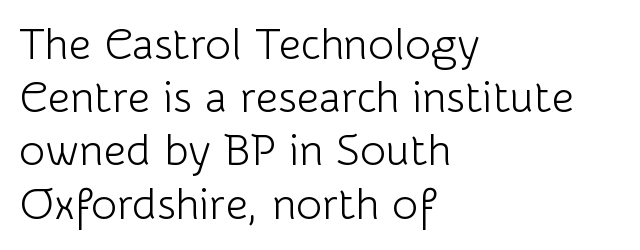
Q: Is the text bold? A: No.
Q: Is the text italic (slanted)? A: No, it is upright.
Q: Is the typeface a serif or a sans-serif typeface? A: Sans-serif.
Q: Is the text underlined? A: No.
Q: How is the paragraph aligned? A: Left-aligned.
Q: Is the spacing between letters normal or unusually wide? A: Normal.
Q: Width (condensed, normal, or wide)? A: Normal.
Q: Stroke contrast? A: Low.
Q: x-height? A: Medium.
Q: Monospaced? A: No.
